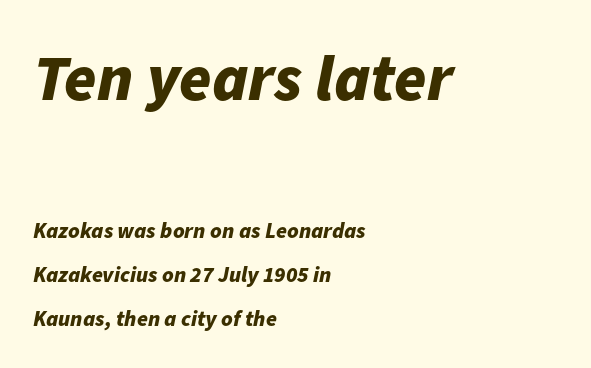
The image shows 65 px bold type, italic (leaning right); set left-aligned, loose line spacing (2.0x), normal letter spacing, not underlined; the first (top) block is 2.95x larger; low stroke contrast and a medium x-height.
